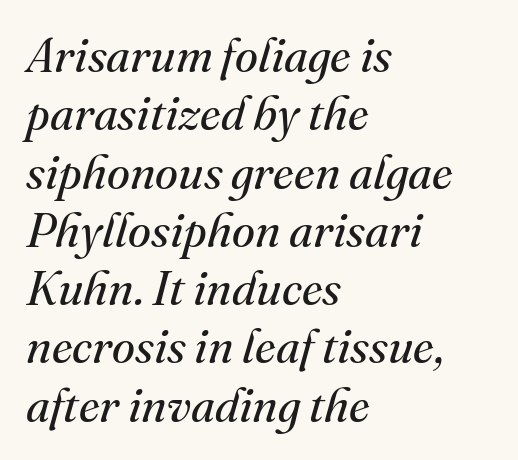
This rendering features lettering with no underline. Stroke mass is kept to a normal reading level or below. Each letter keeps its own natural width here, so spacing adapts to shape. The font's italic variant was chosen for this text.
